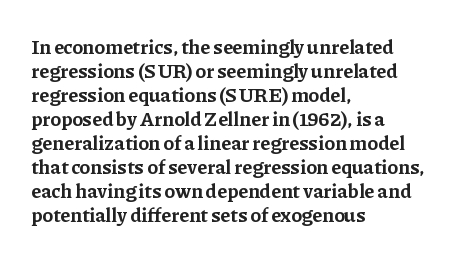
{"italic": "no", "bold": "yes", "underline": "no", "align": "left", "line_spacing_ratio": 1.2, "letter_spacing": "normal", "letter_spacing_em": 0.0, "glyph_px": 20}
